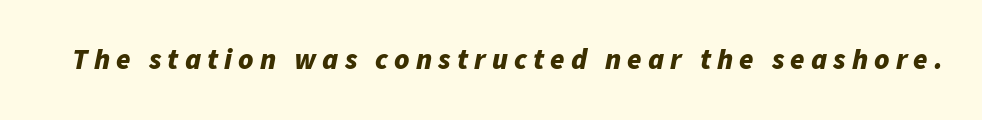
{"italic": "yes", "lean": "right", "slant_degrees": 11, "bold": "yes", "weight": "bold", "width": "normal", "stroke_contrast": "low", "x_height": "medium", "monospaced": "no", "underline": "no", "letter_spacing": "wide", "letter_spacing_em": 0.21, "glyph_px": 29}
